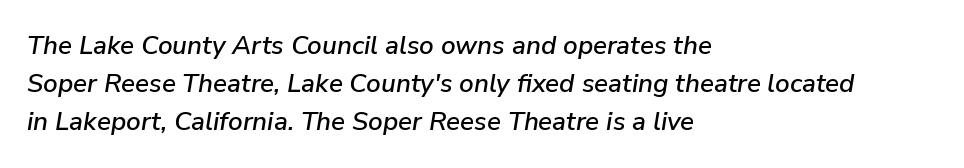
The image shows 26 px text type, italic (leaning right); set left-aligned, normal line spacing (1.47x), normal letter spacing, not underlined.
